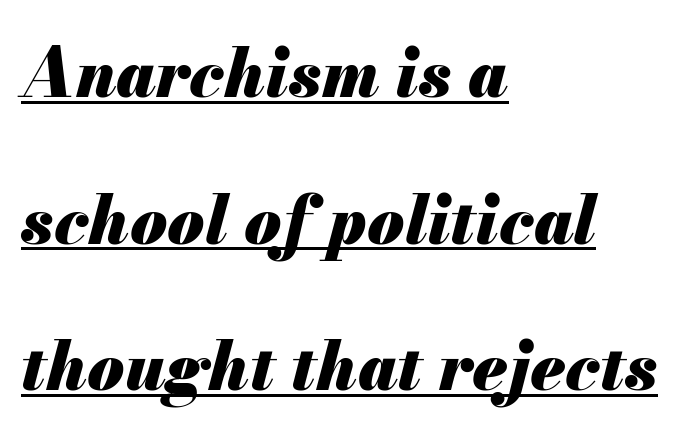
Typeset ragged right — the left edge is the straight one. Proportional: the letters do not fall into vertical columns. Reading down the column, the eye jumps a long way to each next line. Slanted lettering throughout.
